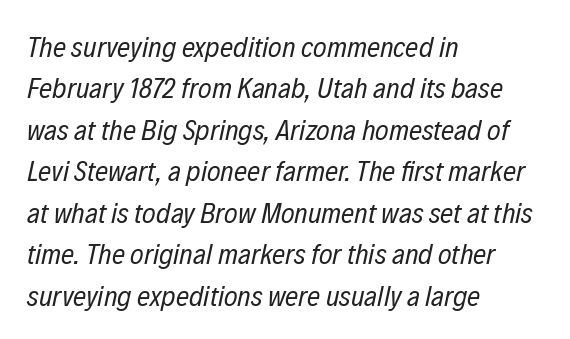
{"italic": "yes", "lean": "right", "slant_degrees": 12, "bold": "no", "weight": "regular", "width": "condensed", "stroke_contrast": "low", "x_height": "medium", "monospaced": "no", "underline": "no", "align": "left", "line_spacing": "normal", "line_spacing_ratio": 1.43, "letter_spacing": "normal", "letter_spacing_em": 0.0, "glyph_px": 29}
